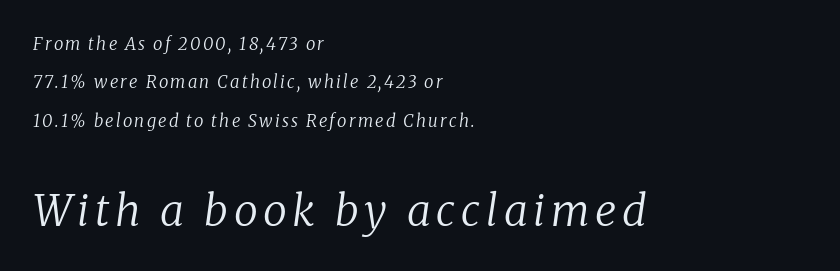
The zone under the glyphs is completely vacant. You can tell it's italic because the verticals aren't actually vertical. Unbolded letterforms with no extra heft. Vertical spacing — loose. These lines are rendered in a variable-pitch font. Reading top to bottom, the characters get bigger at the block break.
